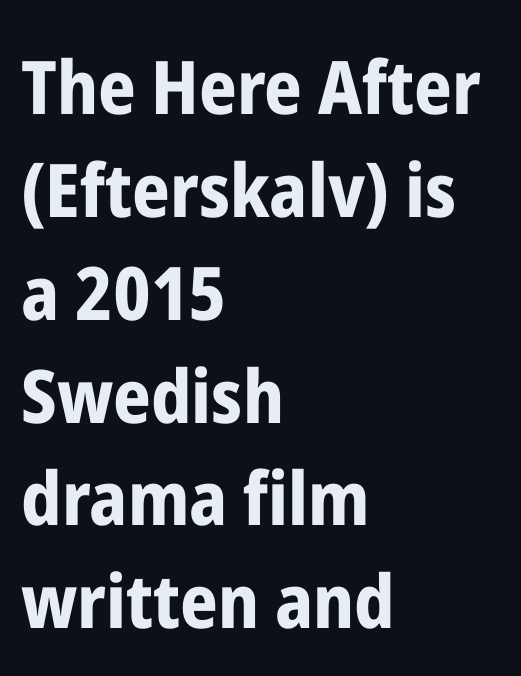
Q: Is the text bold? A: Yes.
Q: Is the text italic (slanted)? A: No, it is upright.
Q: Is the typeface a serif or a sans-serif typeface? A: Sans-serif.
Q: Is the text underlined? A: No.
Q: How is the paragraph aligned? A: Left-aligned.
Q: Is the spacing between letters normal or unusually wide? A: Normal.
Q: Is the spacing between lines tight, normal or loose? A: Normal.
Q: Width (condensed, normal, or wide)? A: Condensed.
Q: Stroke contrast? A: Low.
Q: x-height? A: Medium.
Q: Monospaced? A: No.
